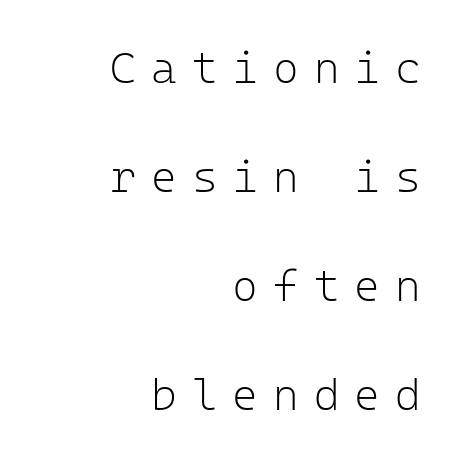
The image shows 44 px light sans-serif type, upright, monospaced; set right-aligned, loose line spacing (2.48x), unusually wide letter spacing (+0.34 em), not underlined; low stroke contrast and a medium x-height.
